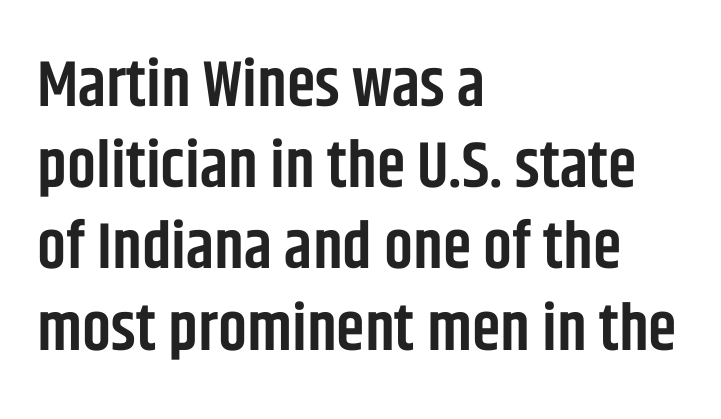
The image shows 65 px semibold, condensed sans-serif type, upright; set left-aligned, normal line spacing (1.25x), normal letter spacing, not underlined; low stroke contrast and a large x-height.
